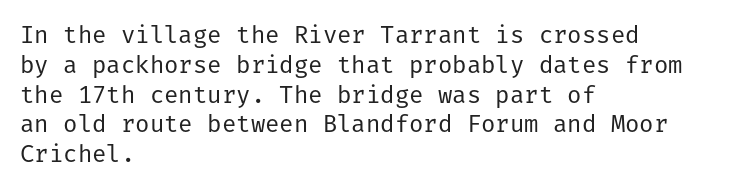
{"italic": "no", "bold": "no", "underline": "no", "align": "left", "line_spacing_ratio": 1.24, "letter_spacing": "normal", "letter_spacing_em": 0.0, "glyph_px": 24}
